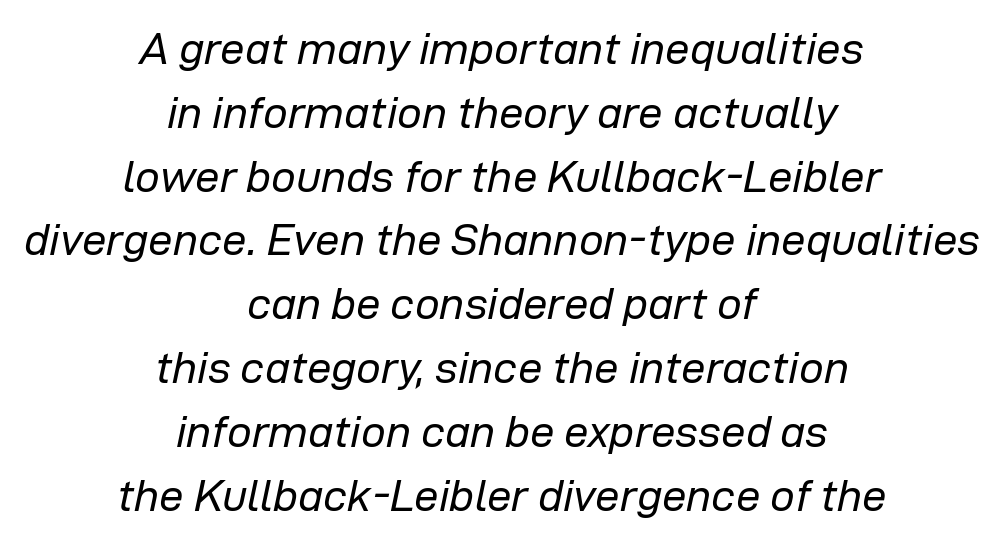
The image shows 44 px regular-weight type, italic (leaning right); set centered, normal line spacing (1.45x), normal letter spacing, not underlined; low stroke contrast and a medium x-height.
